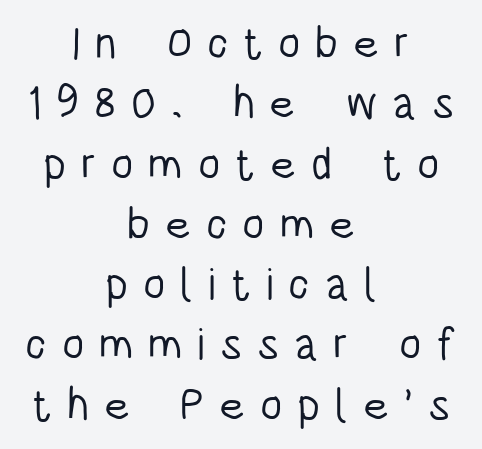
Display-style spreading of the glyphs; the letterfit is very open. Character widths vary here, with narrow letters taking less room than wide ones. Style check: upright. Letters have the restrained weight of plain body copy at most. Horizontal bands of white between lines are of average thickness. The letters carry no serifs — their stems end cleanly without finishing strokes.
